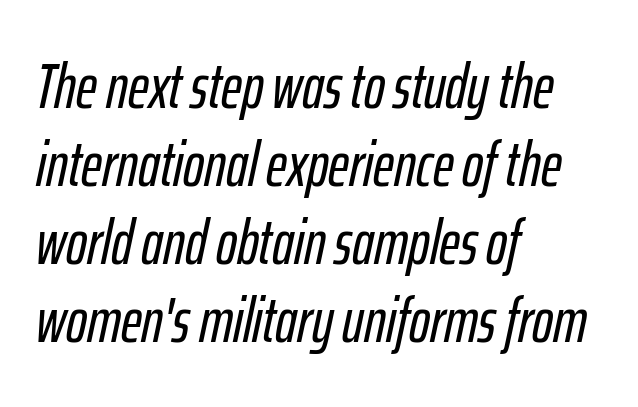
The text carries the slant typical of an italic or oblique font. Observe the ordinary spacing: letters are neighbours, not strangers. Is the block centered? No — it sits flush against the left margin. Only glyphs here, with clear space below each row. The face used here is proportionally spaced, like ordinary book or web type.
